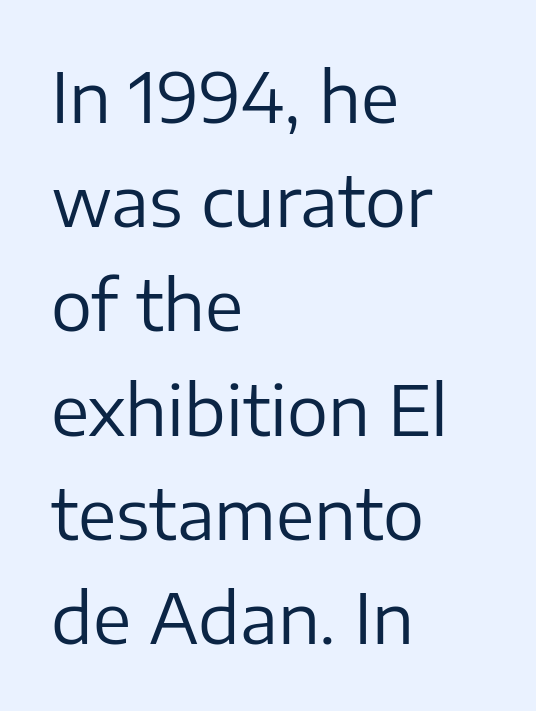
Q: Is the text bold? A: No.
Q: Is the text italic (slanted)? A: No, it is upright.
Q: Is the typeface a serif or a sans-serif typeface? A: Sans-serif.
Q: Is the text underlined? A: No.
Q: How is the paragraph aligned? A: Left-aligned.
Q: Is the spacing between letters normal or unusually wide? A: Normal.
Q: Is the spacing between lines tight, normal or loose? A: Normal.
Q: Width (condensed, normal, or wide)? A: Normal.
Q: Stroke contrast? A: Low.
Q: x-height? A: Medium.
Q: Monospaced? A: No.
